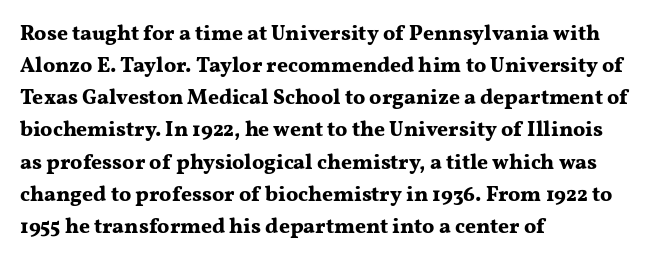
The image shows 21 px bold type, upright; set left-aligned, normal line spacing (1.53x), normal letter spacing, not underlined.
